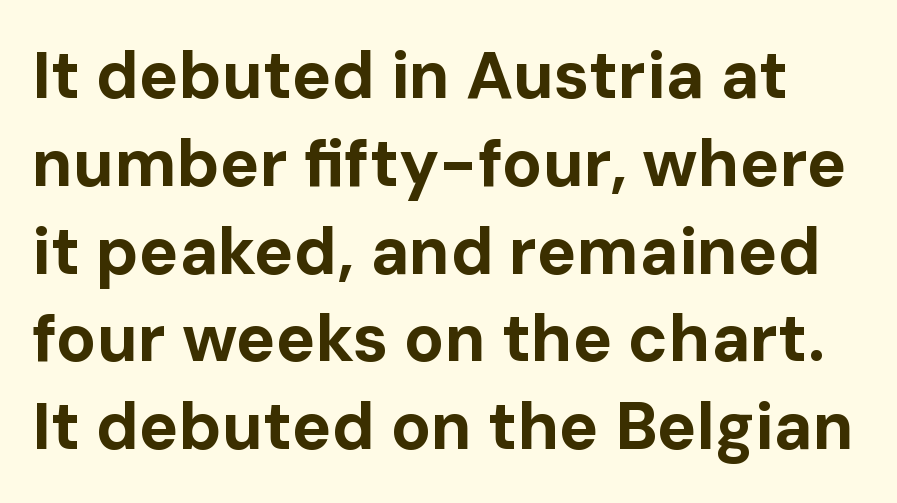
Q: Is the text bold? A: Yes.
Q: Is the text italic (slanted)? A: No, it is upright.
Q: Is the typeface a serif or a sans-serif typeface? A: Sans-serif.
Q: Is the text underlined? A: No.
Q: Is the spacing between letters normal or unusually wide? A: Normal.
Q: Is the spacing between lines tight, normal or loose? A: Normal.
Q: Width (condensed, normal, or wide)? A: Normal.
Q: Stroke contrast? A: Low.
Q: x-height? A: Medium.
Q: Monospaced? A: No.
